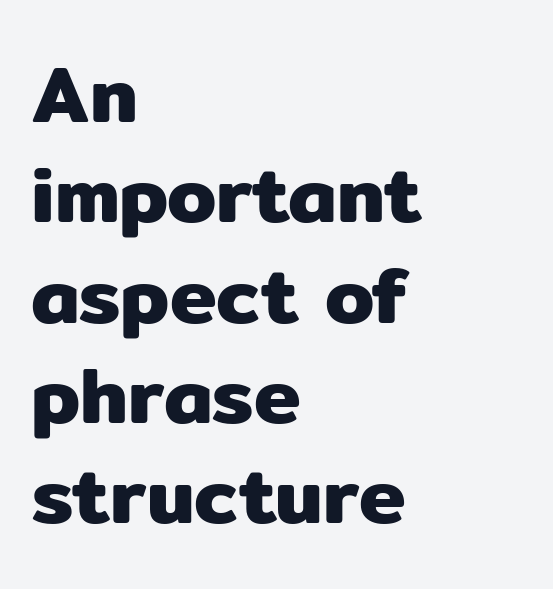
Q: Is the text italic (slanted)? A: No, it is upright.
Q: Is the typeface a serif or a sans-serif typeface? A: Sans-serif.
Q: Is the text underlined? A: No.
Q: How is the paragraph aligned? A: Left-aligned.
Q: Is the spacing between letters normal or unusually wide? A: Normal.
Q: Is the spacing between lines tight, normal or loose? A: Normal.
Q: Width (condensed, normal, or wide)? A: Normal.
Q: Stroke contrast? A: Low.
Q: x-height? A: Medium.
Q: Monospaced? A: No.
